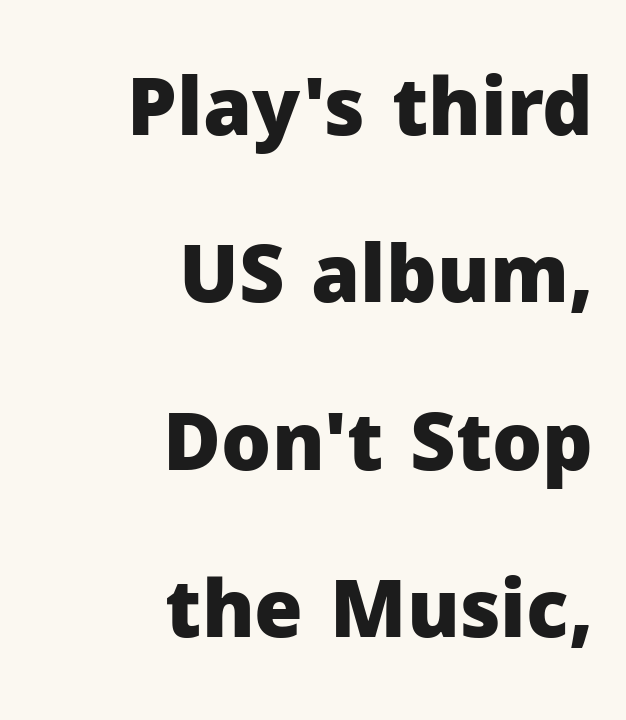
The image shows 79 px heavy sans-serif type, upright; set right-aligned, loose line spacing (2.12x), normal letter spacing, not underlined; low stroke contrast and a medium x-height.
